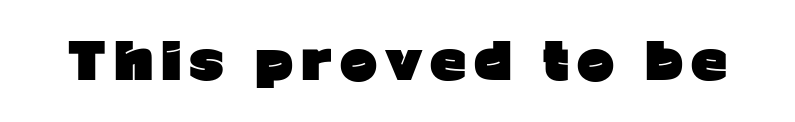
The image shows 50 px heavy sans-serif type, upright; set not underlined; low stroke contrast and a medium x-height.
